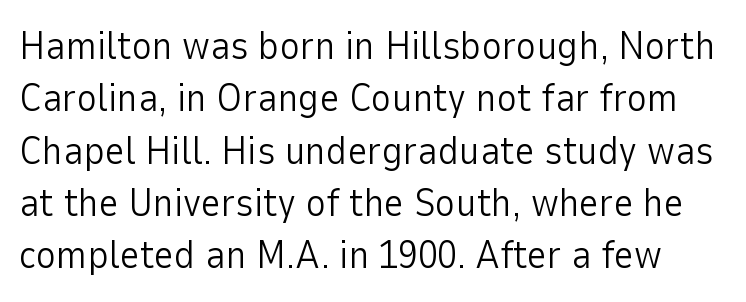
Inter-character spacing is left at the font's built-in metrics. The space between consecutive lines is moderate. Unlike italic type, these characters show no tilt at all. The passage shown is typed in a proportional face where columns would drift. A typesetter would label this face a sans. Unbolded letterforms with no extra heft.
